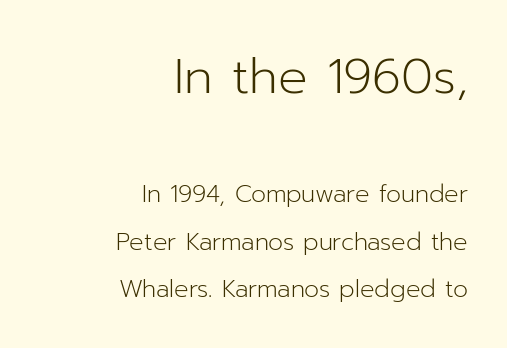
Q: Is the text bold? A: No.
Q: Is the text italic (slanted)? A: No, it is upright.
Q: Is the typeface a serif or a sans-serif typeface? A: Sans-serif.
Q: Is the text underlined? A: No.
Q: How is the paragraph aligned? A: Right-aligned.
Q: Is the spacing between letters normal or unusually wide? A: Normal.
Q: Is the spacing between lines tight, normal or loose? A: Loose.
Q: Which block of text is set in a larger size, the first (top) or the second (bottom)? A: The first (top) one.
Q: Width (condensed, normal, or wide)? A: Normal.
Q: Stroke contrast? A: Low.
Q: x-height? A: Medium.
Q: Monospaced? A: No.
